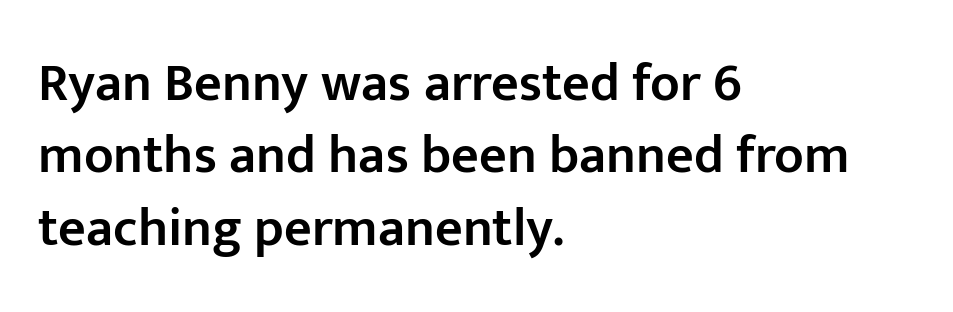
The image shows 54 px semibold sans-serif type, upright; set left-aligned, normal line spacing (1.34x), normal letter spacing, not underlined; low stroke contrast and a medium x-height.
